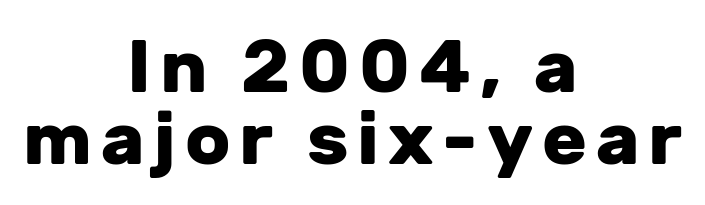
Notice how thick the strokes are: this is what a full bold looks like. Words float on clear page, feet unadorned. This sample is center-justified, so both line endings float freely. Font category for this specimen: sans-serif.
